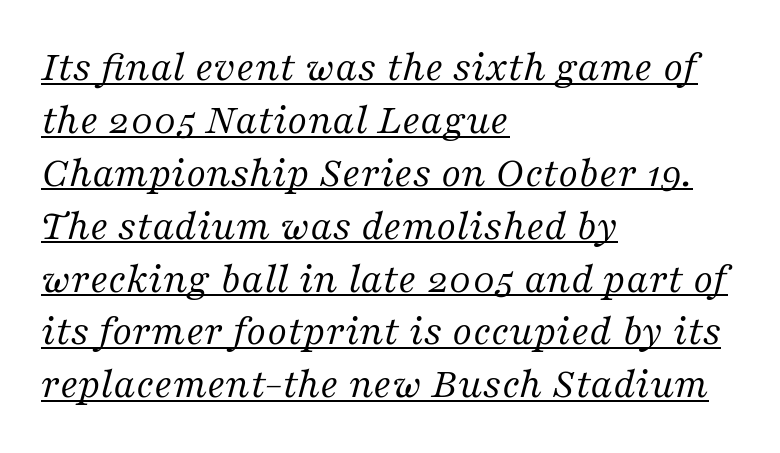
Q: Is the text bold? A: No.
Q: Is the text italic (slanted)? A: Yes, it leans right by about 16 degrees.
Q: Is the typeface a serif or a sans-serif typeface? A: Serif.
Q: Is the text underlined? A: Yes.
Q: How is the paragraph aligned? A: Left-aligned.
Q: Is the spacing between letters normal or unusually wide? A: Normal.
Q: Width (condensed, normal, or wide)? A: Normal.
Q: Stroke contrast? A: Medium.
Q: x-height? A: Medium.
Q: Monospaced? A: No.
